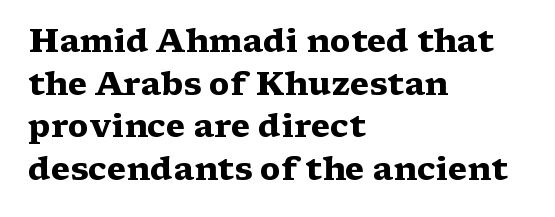
The image shows 32 px heavy, wide serif type, upright; set left-aligned, normal line spacing (1.33x), normal letter spacing, not underlined; medium stroke contrast and a medium x-height.
